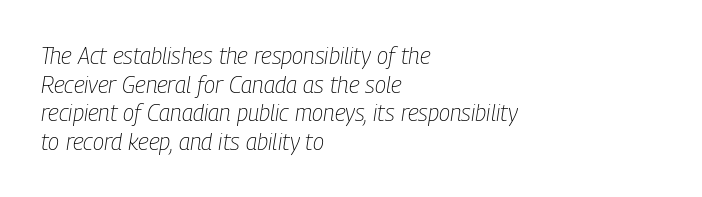
Q: Is the text bold? A: No.
Q: Is the text italic (slanted)? A: Yes, it leans right by about 9 degrees.
Q: Is the text underlined? A: No.
Q: How is the paragraph aligned? A: Left-aligned.
Q: Is the spacing between letters normal or unusually wide? A: Normal.
